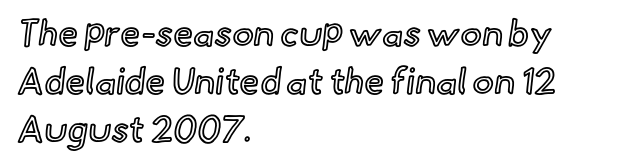
Has an underline been added? It has not. The passage shown is typed in a proportional face where columns would drift. There is no visible air inserted between adjacent glyphs.
